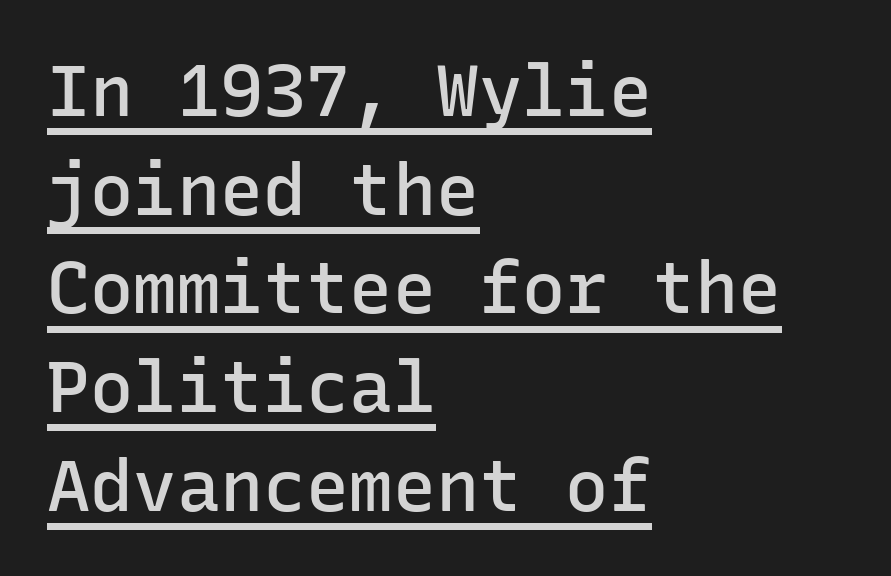
The image shows 72 px semibold sans-serif type, upright, monospaced; set left-aligned, normal line spacing (1.37x), normal letter spacing, underlined; low stroke contrast and a medium x-height.
